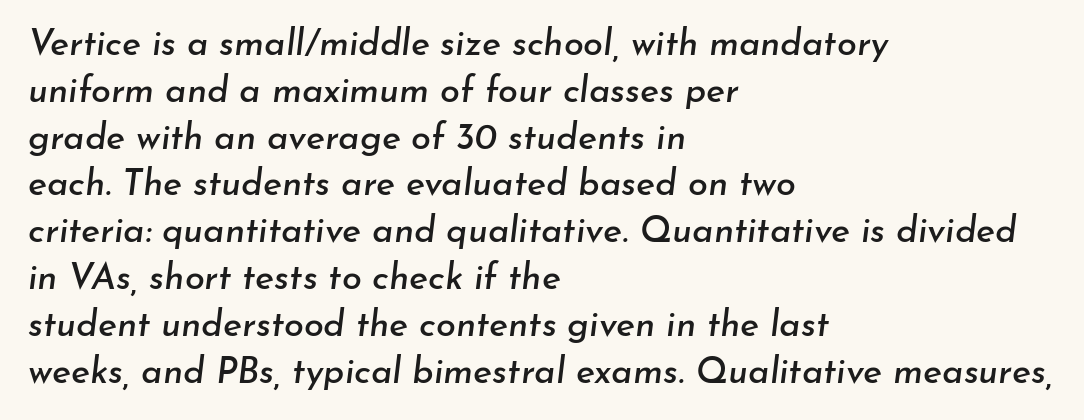
The image shows 36 px text type, italic (leaning right); set left-aligned, normal line spacing (1.3x), normal letter spacing, not underlined; low stroke contrast and a small x-height.
